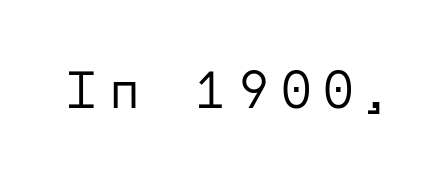
Descenders are the only things crossing below the line. The font sits on the lighter half of the weight spectrum, regular included. In terms of posture, this sample is upright. Stroke terminals: plain, sans-serif. There is plenty of visible air inserted between adjacent glyphs.
